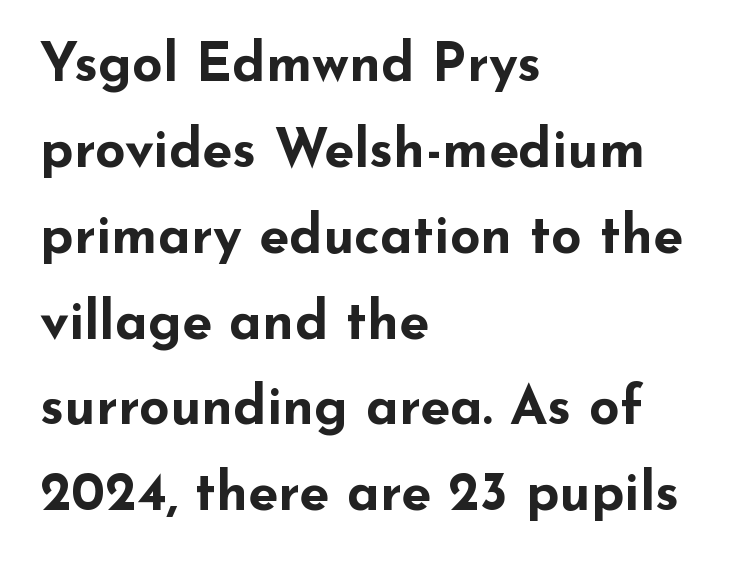
{"serif": "no", "italic": "no", "bold": "yes", "weight": "bold", "width": "wide", "stroke_contrast": "low", "x_height": "small", "monospaced": "no", "underline": "no", "align": "left", "line_spacing": "normal", "line_spacing_ratio": 1.59, "letter_spacing": "normal", "letter_spacing_em": 0.0, "glyph_px": 54}
